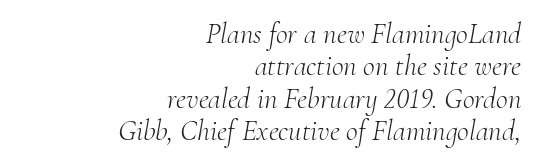
The rendering uses natural spacing where letterforms have individual widths. These glyphs show unthickened strokes, regular width or finer. The rendering anchors every line to the right-hand side. Is the letter spacing exaggerated? No — it looks like the ordinary default. An italicized treatment has been applied to the whole sample.
